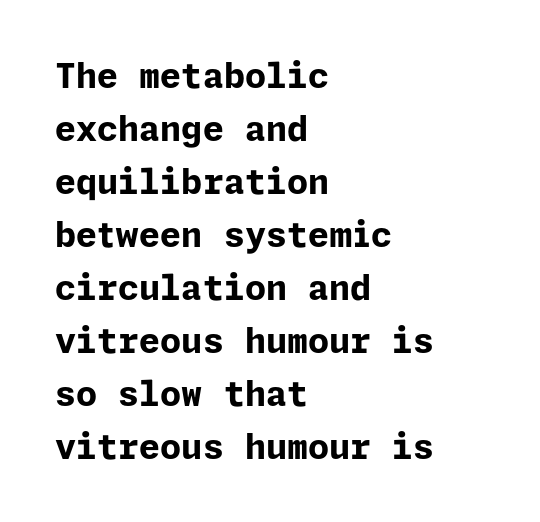
{"serif": "no", "italic": "no", "bold": "yes", "weight": "bold", "width": "normal", "stroke_contrast": "low", "x_height": "medium", "underline": "no", "align": "left", "line_spacing": "normal", "line_spacing_ratio": 1.56, "letter_spacing": "normal", "letter_spacing_em": 0.0, "glyph_px": 34}
